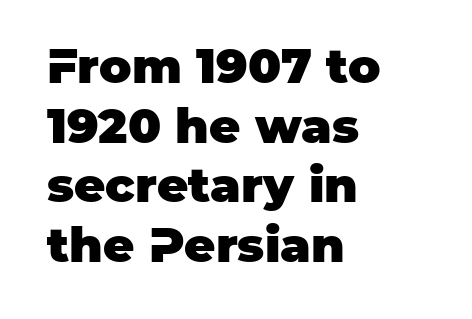
Q: Is the text bold? A: Yes.
Q: Is the text italic (slanted)? A: No, it is upright.
Q: Is the typeface a serif or a sans-serif typeface? A: Sans-serif.
Q: Is the text underlined? A: No.
Q: How is the paragraph aligned? A: Left-aligned.
Q: Is the spacing between letters normal or unusually wide? A: Normal.
Q: Width (condensed, normal, or wide)? A: Normal.
Q: Stroke contrast? A: Low.
Q: x-height? A: Large.
Q: Monospaced? A: No.
